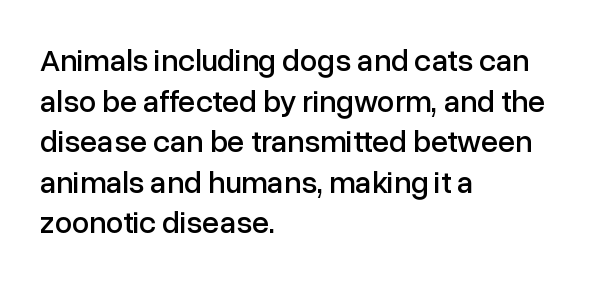
Q: Is the text italic (slanted)? A: No, it is upright.
Q: Is the typeface a serif or a sans-serif typeface? A: Sans-serif.
Q: Is the text underlined? A: No.
Q: How is the paragraph aligned? A: Left-aligned.
Q: Is the spacing between letters normal or unusually wide? A: Normal.
Q: Is the spacing between lines tight, normal or loose? A: Normal.
Q: Width (condensed, normal, or wide)? A: Normal.
Q: Stroke contrast? A: Low.
Q: x-height? A: Medium.
Q: Monospaced? A: No.
